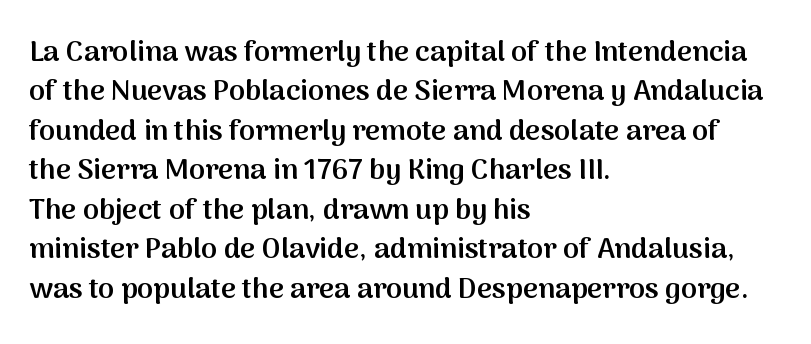
{"serif": "no", "italic": "no", "bold": "semi", "weight": "semibold", "width": "normal", "stroke_contrast": "medium", "x_height": "medium", "monospaced": "no", "underline": "no", "align": "left", "line_spacing": "normal", "line_spacing_ratio": 1.36, "letter_spacing": "normal", "letter_spacing_em": 0.0, "glyph_px": 29}
